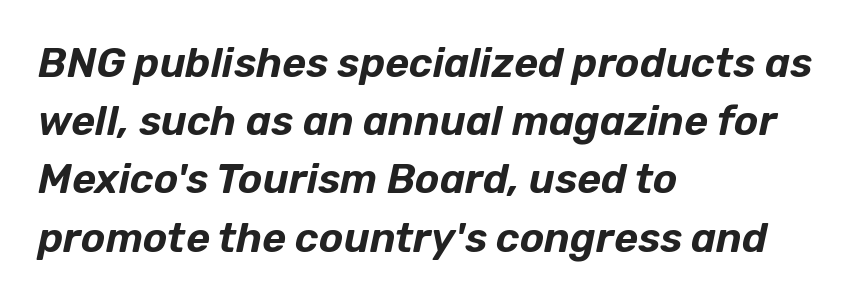
The image shows 41 px text type, italic (leaning right); set left-aligned, normal line spacing (1.42x), normal letter spacing, not underlined; low stroke contrast and a medium x-height.
